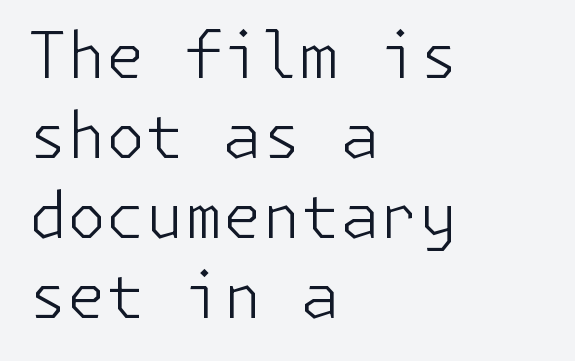
The image shows 63 px light sans-serif type, upright; set left-aligned, normal line spacing (1.27x), normal letter spacing, not underlined; low stroke contrast and a medium x-height.
